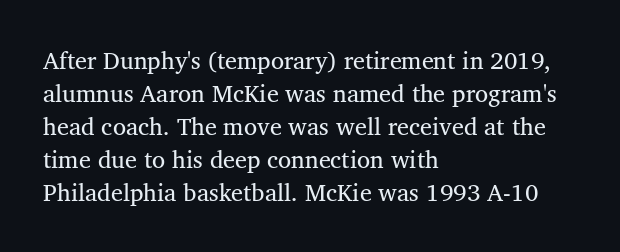
The lines are quadded left. Does extra space separate the letters? No, they use regular spacing. Tall strokes in this sample are plumb rather than angled. Notice how descenders clear the ascenders below comfortably — that's standard leading. This rendering features lettering with no underline.
